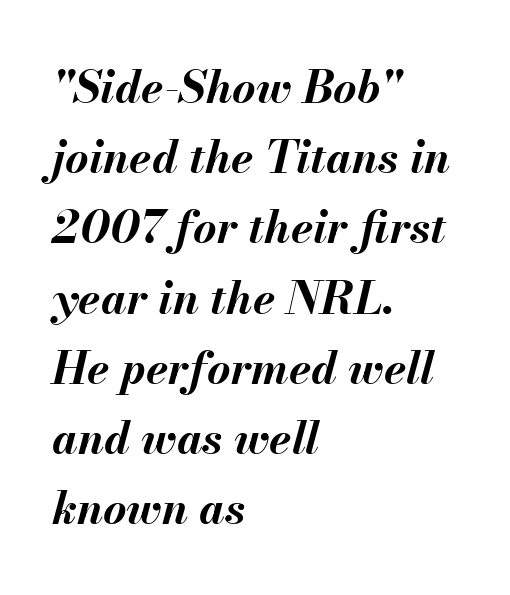
The image shows 45 px bold type, italic (leaning right); set left-aligned, normal line spacing (1.56x), normal letter spacing, not underlined; medium stroke contrast and a small x-height.
